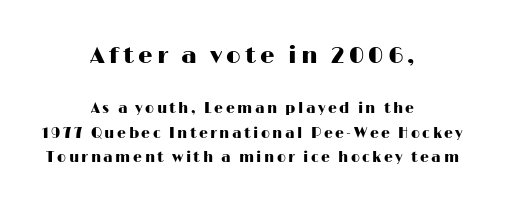
The image shows 23 px text type, upright; set centered, line spacing 1.74x, not underlined; the first (top) block is 1.64x larger.
